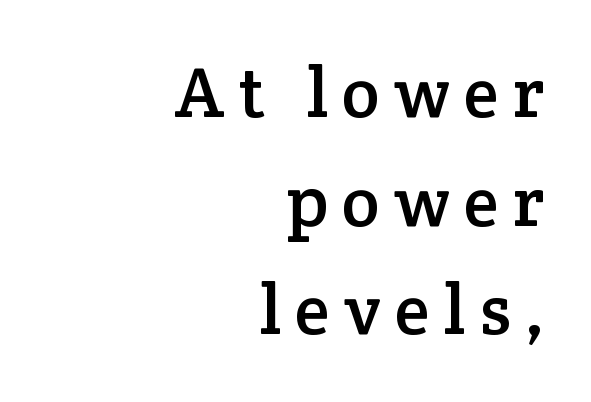
Q: Is the text italic (slanted)? A: No, it is upright.
Q: Is the typeface a serif or a sans-serif typeface? A: Serif.
Q: Is the text underlined? A: No.
Q: How is the paragraph aligned? A: Right-aligned.
Q: Is the spacing between letters normal or unusually wide? A: Unusually wide.
Q: Is the spacing between lines tight, normal or loose? A: Normal.
Q: Width (condensed, normal, or wide)? A: Normal.
Q: Stroke contrast? A: Low.
Q: x-height? A: Medium.
Q: Monospaced? A: No.
